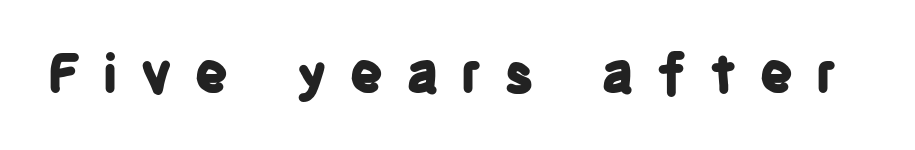
The image shows 53 px bold, condensed sans-serif type, upright; set unusually wide letter spacing (+0.41 em), not underlined; low stroke contrast and a large x-height.
